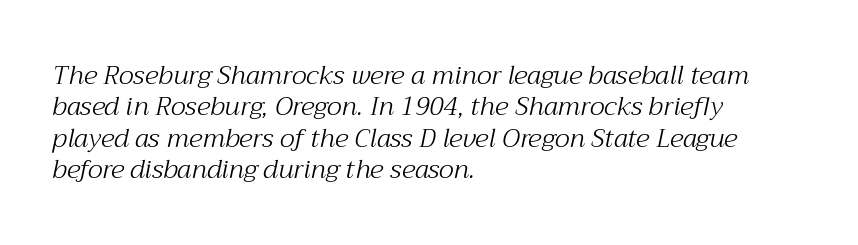
{"italic": "yes", "lean": "right", "slant_degrees": 12, "bold": "no", "underline": "no", "align": "left", "line_spacing_ratio": 1.21, "letter_spacing": "normal", "letter_spacing_em": 0.0, "glyph_px": 26}
